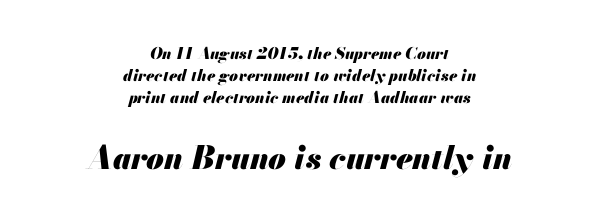
The image shows 32 px heavy type, italic (leaning right); set centered, normal line spacing (1.39x), normal letter spacing, not underlined; the second (bottom) block is 2.0x larger; medium stroke contrast and a small x-height.
